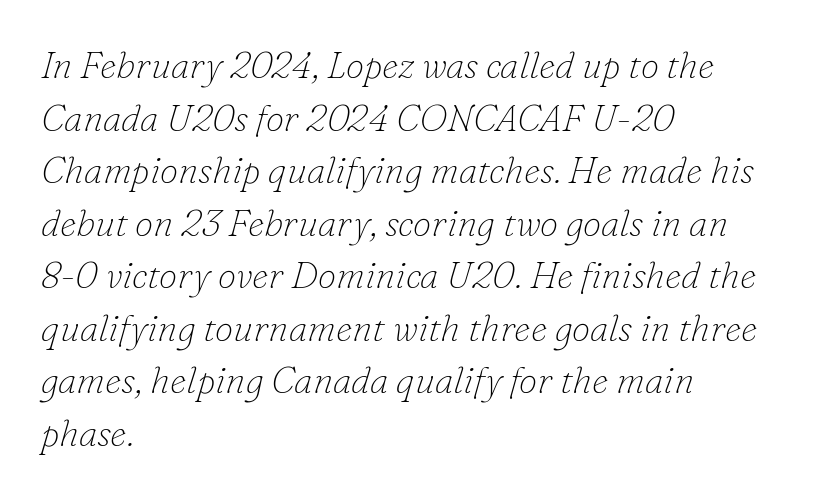
Q: Is the text bold? A: No.
Q: Is the text italic (slanted)? A: Yes, it leans right by about 16 degrees.
Q: Is the typeface a serif or a sans-serif typeface? A: Serif.
Q: Is the text underlined? A: No.
Q: How is the paragraph aligned? A: Left-aligned.
Q: Is the spacing between letters normal or unusually wide? A: Normal.
Q: Is the spacing between lines tight, normal or loose? A: Normal.
Q: Width (condensed, normal, or wide)? A: Normal.
Q: Stroke contrast? A: Low.
Q: x-height? A: Small.
Q: Monospaced? A: No.
